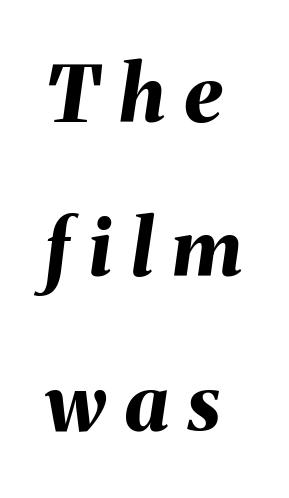
Q: Is the text bold? A: Yes.
Q: Is the text italic (slanted)? A: Yes, it leans right by about 8 degrees.
Q: Is the text underlined? A: No.
Q: How is the paragraph aligned? A: Left-aligned.
Q: Is the spacing between letters normal or unusually wide? A: Unusually wide.
Q: Is the spacing between lines tight, normal or loose? A: Loose.
Q: Width (condensed, normal, or wide)? A: Normal.
Q: Stroke contrast? A: Medium.
Q: x-height? A: Medium.
Q: Monospaced? A: No.
